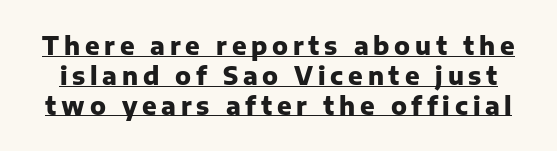
Q: Is the text bold? A: Yes.
Q: Is the text italic (slanted)? A: No, it is upright.
Q: Is the text underlined? A: Yes.
Q: Is the spacing between letters normal or unusually wide? A: Unusually wide.
